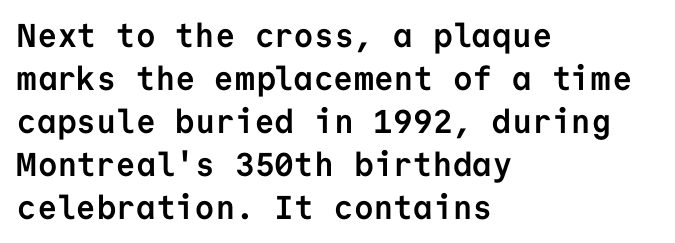
Look at the bottom of the vertical strokes: they stop flat, with no serifs. Emphasis by weight is at full strength: bold. Characters follow at the spacing the type designer built in. This is roman type, the default non-slanted kind. Short and long lines alike share a common starting point at left. This sample has the even, mechanical cadence of fixed-width lettering.
